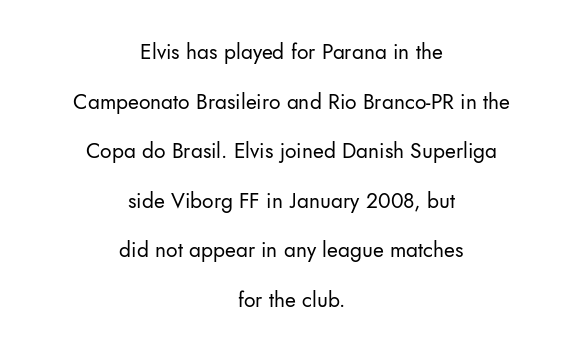
The image shows 21 px text type, upright; set centered, loose line spacing (2.36x), normal letter spacing, not underlined.
